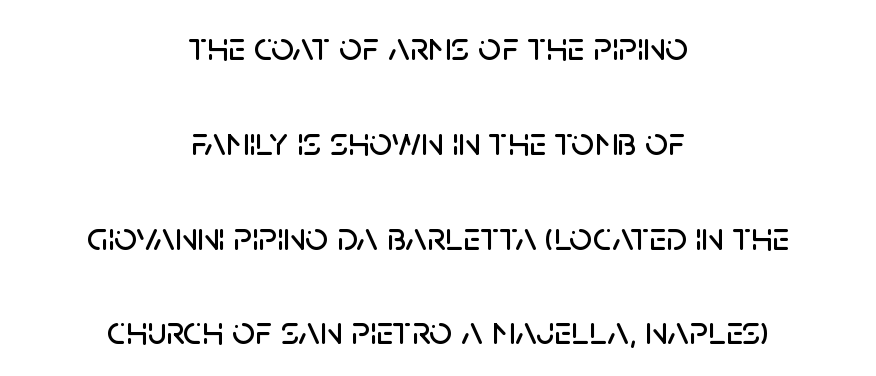
{"serif": "no", "italic": "no", "width": "normal", "stroke_contrast": "low", "x_height": "large", "monospaced": "no", "underline": "no", "align": "center", "line_spacing": "loose", "line_spacing_ratio": 2.37, "letter_spacing": "normal", "letter_spacing_em": 0.0, "glyph_px": 40}
